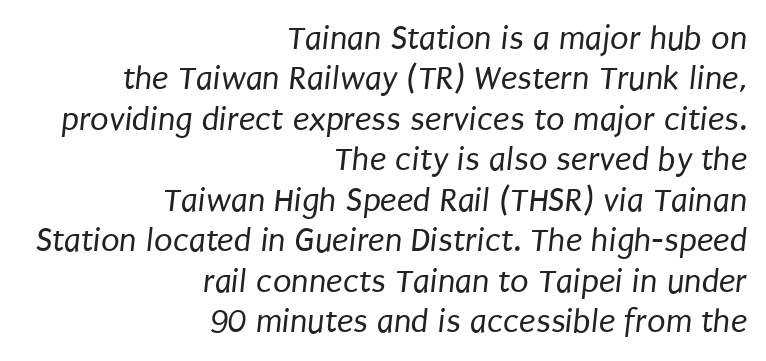
To sum up the face: it is a sans, with no serifs. Here the glyphs are tracked normally, forming tight word shapes. Any mark beneath the type? The region is blank. Vertical stems look standard width or narrower in stroke. Here the designer chose a conventional face with non-uniform glyph widths. All the whitespace from short lines collects on the left.
